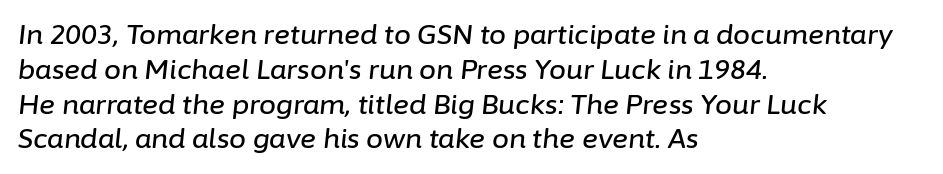
Q: Is the text italic (slanted)? A: Yes, it leans right by about 6 degrees.
Q: Is the text underlined? A: No.
Q: How is the paragraph aligned? A: Left-aligned.
Q: Is the spacing between letters normal or unusually wide? A: Normal.
Q: Is the spacing between lines tight, normal or loose? A: Normal.
